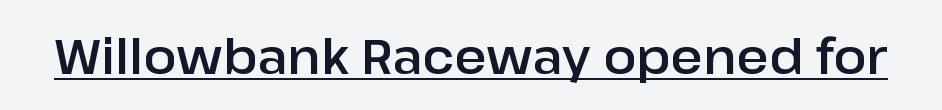
Q: Is the text italic (slanted)? A: No, it is upright.
Q: Is the typeface a serif or a sans-serif typeface? A: Sans-serif.
Q: Is the text underlined? A: Yes.
Q: Is the spacing between letters normal or unusually wide? A: Normal.
Q: Width (condensed, normal, or wide)? A: Normal.
Q: Stroke contrast? A: Low.
Q: x-height? A: Medium.
Q: Monospaced? A: No.
